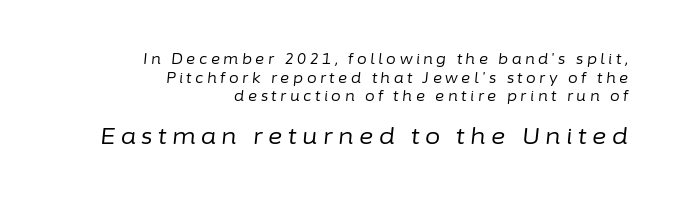
Q: Is the text bold? A: No.
Q: Is the text italic (slanted)? A: Yes, it leans right by about 6 degrees.
Q: Is the text underlined? A: No.
Q: How is the paragraph aligned? A: Right-aligned.
Q: Is the spacing between letters normal or unusually wide? A: Unusually wide.
Q: Is the spacing between lines tight, normal or loose? A: Normal.
Q: Which block of text is set in a larger size, the first (top) or the second (bottom)? A: The second (bottom) one.
